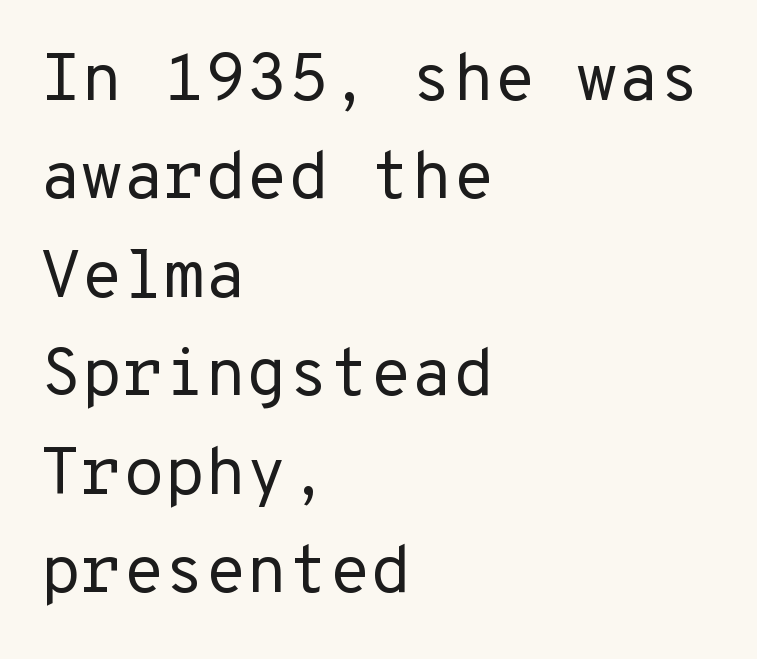
Stem width sits at or under what a default text font uses. When letters stand straight like this, we call the style roman or upright. These lines are rendered in a fixed-pitch font. Casual observation: everything's shoved over to the left. Serifs: no, the terminals of the letterforms are clean.
